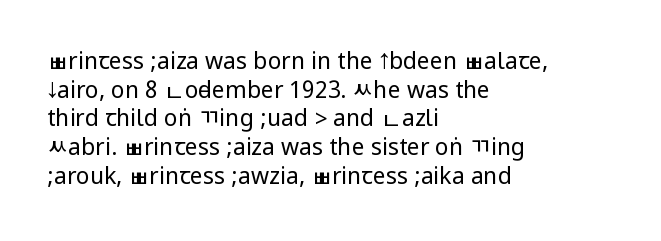
The lines sit at an ordinary, default distance from one another. The text block is weighted toward the left margin, trailing off unevenly rightward. Tracking value appears to be zero — textbook default spacing. Has an underline been added? It has not. Stroke mass is kept to a normal reading level or below.
